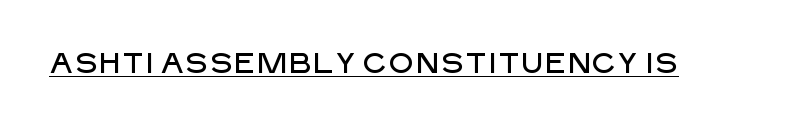
These lines are rendered in a variable-pitch font. You could call the tracking neutral — neither tight nor loose. Each line of the rendering has a horizontal stroke beneath the glyphs. The letters carry no serifs — their stems end cleanly without finishing strokes. If you drew a line through each stem, it would be perfectly vertical.
